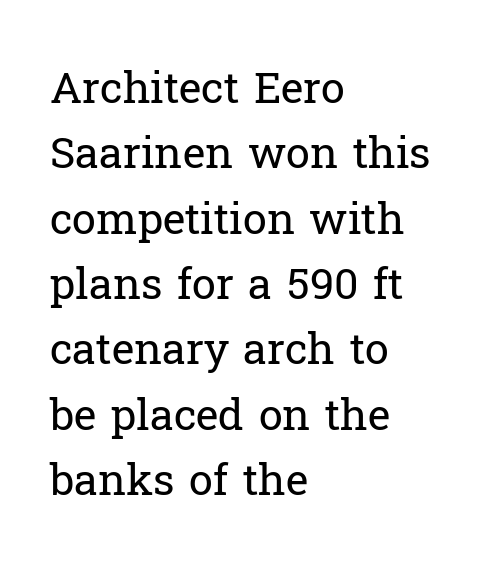
Q: Is the text bold? A: No.
Q: Is the text italic (slanted)? A: No, it is upright.
Q: Is the typeface a serif or a sans-serif typeface? A: Serif.
Q: Is the text underlined? A: No.
Q: How is the paragraph aligned? A: Left-aligned.
Q: Is the spacing between letters normal or unusually wide? A: Normal.
Q: Is the spacing between lines tight, normal or loose? A: Normal.
Q: Width (condensed, normal, or wide)? A: Normal.
Q: Stroke contrast? A: Low.
Q: x-height? A: Medium.
Q: Monospaced? A: No.
